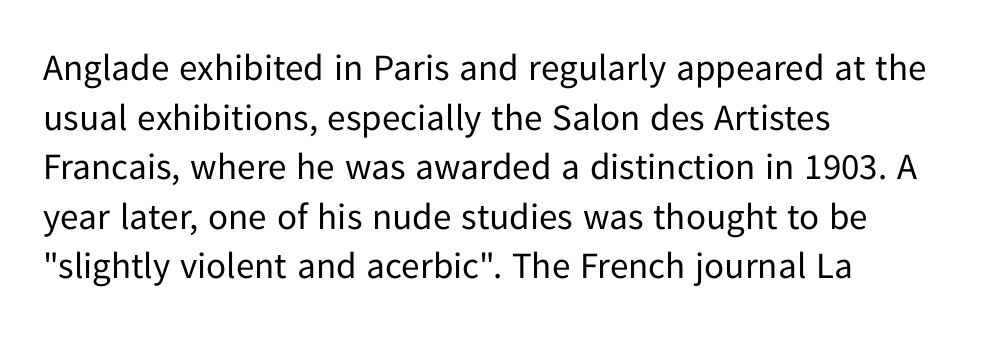
Here the glyphs are tracked normally, forming tight word shapes. Counters stay open thanks to moderate or lighter strokes. Visually the block forms a straight wall on the left and a jagged coastline on the right. Rows of type keep a routine distance in the vertical direction. Type without underlining. Here the designer chose a conventional face with non-uniform glyph widths.
